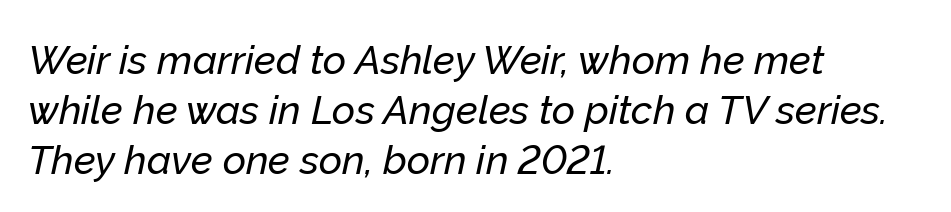
The image shows 40 px text type, italic (leaning right); set left-aligned, normal line spacing (1.25x), normal letter spacing, not underlined; low stroke contrast and a medium x-height.
